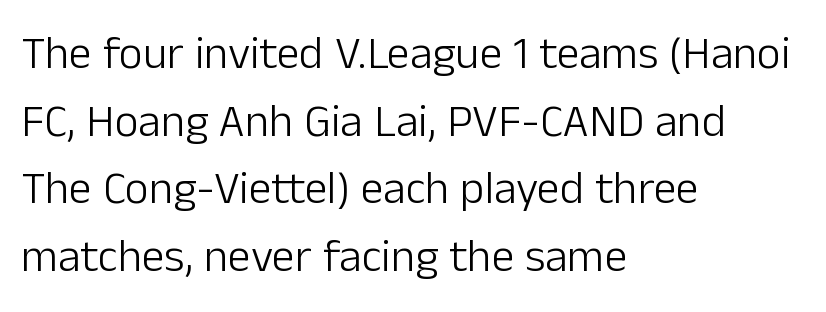
The gaps between neighbouring characters are ordinary and unremarkable. The gap between lines stays unmarked. Nope, not italic — everything's standing straight. A typesetter would label this face a sans. This reads as an unemphasized weight, regular at the heaviest. Baseline-to-baseline distance is the conventional proportion of letter height.
